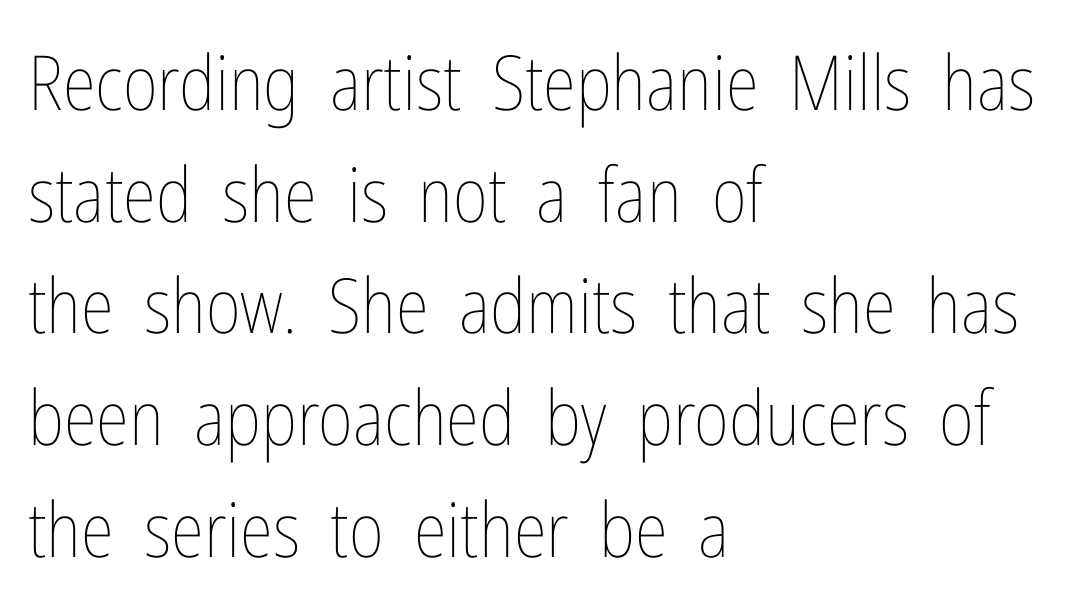
The image shows 76 px thin, condensed type, upright; set left-aligned, normal line spacing (1.47x), normal letter spacing, not underlined; low stroke contrast and a medium x-height.
